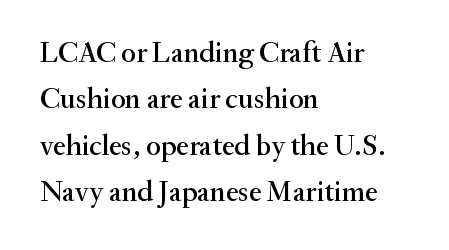
The image shows 29 px serif type, upright; set left-aligned, normal line spacing (1.6x), normal letter spacing, not underlined; medium stroke contrast and a small x-height.
